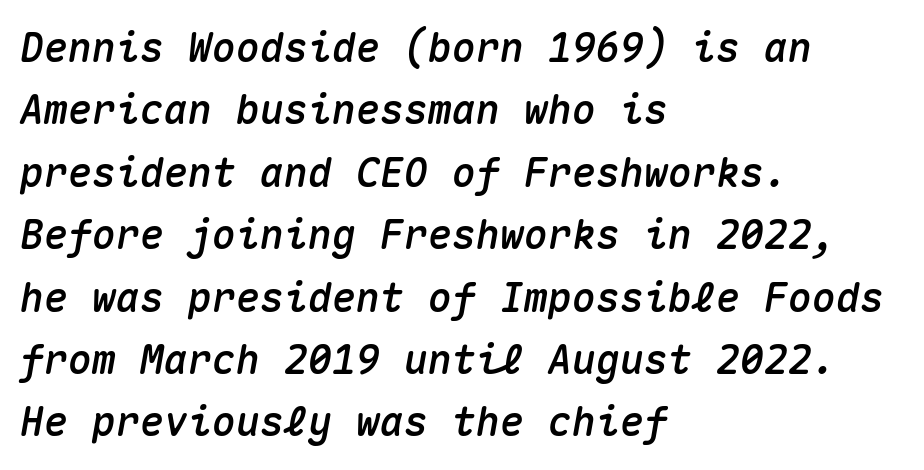
The image shows 40 px text type, italic (leaning right), monospaced; set left-aligned, normal line spacing (1.56x), normal letter spacing, not underlined; medium stroke contrast and a medium x-height.
